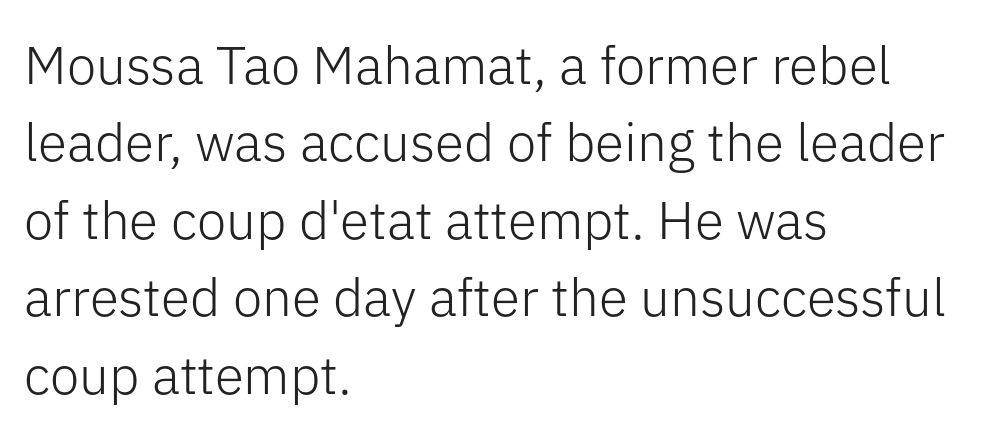
Q: Is the text bold? A: No.
Q: Is the text italic (slanted)? A: No, it is upright.
Q: Is the typeface a serif or a sans-serif typeface? A: Sans-serif.
Q: Is the text underlined? A: No.
Q: How is the paragraph aligned? A: Left-aligned.
Q: Is the spacing between letters normal or unusually wide? A: Normal.
Q: Is the spacing between lines tight, normal or loose? A: Normal.
Q: Width (condensed, normal, or wide)? A: Normal.
Q: Stroke contrast? A: Low.
Q: x-height? A: Medium.
Q: Monospaced? A: No.
